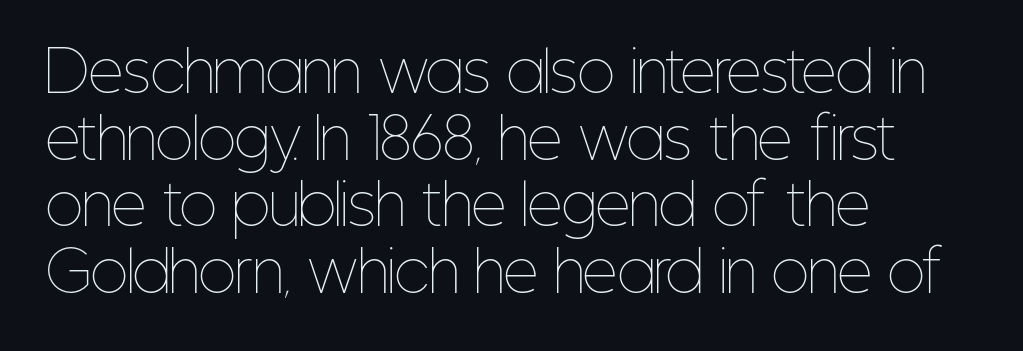
The gap between lines stays unmarked. Varying glyph widths throughout — classic text-font behaviour. Tracking here is standard; glyphs follow each other at the usual distance. The typesetting does not lean heavy: it is not bold. The ragged edge is on the right, which tells us the setting is flush left. Characters remain perfectly vertical along every line.
